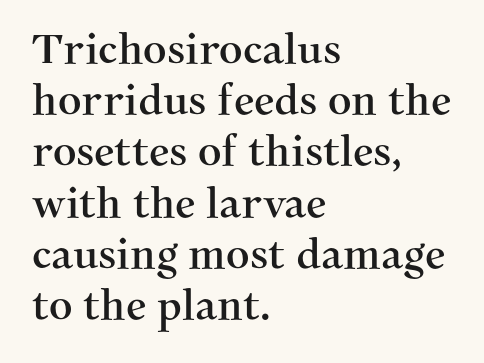
Q: Is the text italic (slanted)? A: No, it is upright.
Q: Is the typeface a serif or a sans-serif typeface? A: Serif.
Q: Is the text underlined? A: No.
Q: How is the paragraph aligned? A: Left-aligned.
Q: Is the spacing between letters normal or unusually wide? A: Normal.
Q: Is the spacing between lines tight, normal or loose? A: Normal.
Q: Width (condensed, normal, or wide)? A: Normal.
Q: Stroke contrast? A: Medium.
Q: x-height? A: Medium.
Q: Monospaced? A: No.
